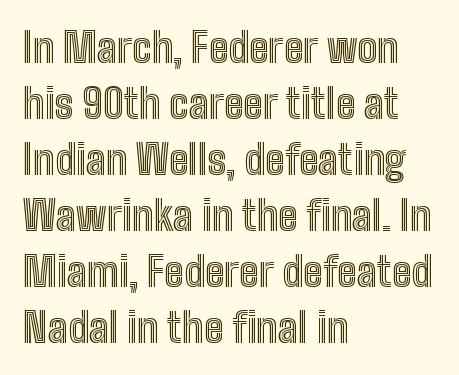
Q: Is the text italic (slanted)? A: No, it is upright.
Q: Is the text underlined? A: No.
Q: How is the paragraph aligned? A: Left-aligned.
Q: Is the spacing between letters normal or unusually wide? A: Normal.
Q: Is the spacing between lines tight, normal or loose? A: Normal.
Q: Width (condensed, normal, or wide)? A: Condensed.
Q: x-height? A: Medium.
Q: Monospaced? A: No.
